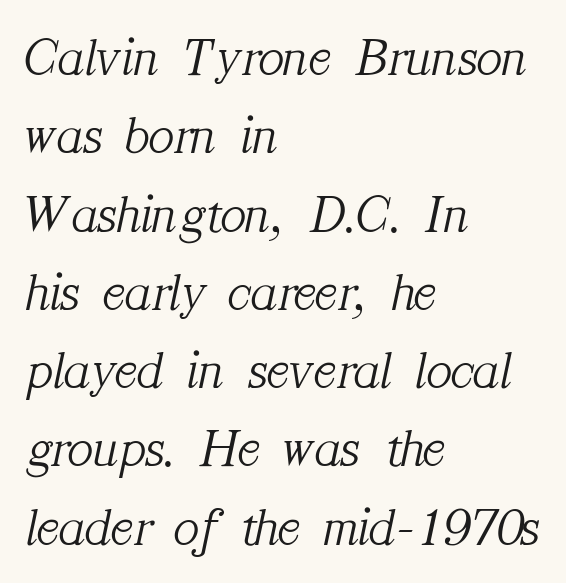
Q: Is the text bold? A: No.
Q: Is the text italic (slanted)? A: Yes, it leans right by about 12 degrees.
Q: Is the typeface a serif or a sans-serif typeface? A: Serif.
Q: Is the text underlined? A: No.
Q: How is the paragraph aligned? A: Left-aligned.
Q: Is the spacing between letters normal or unusually wide? A: Normal.
Q: Is the spacing between lines tight, normal or loose? A: Normal.
Q: Width (condensed, normal, or wide)? A: Normal.
Q: Stroke contrast? A: Medium.
Q: x-height? A: Medium.
Q: Monospaced? A: No.
